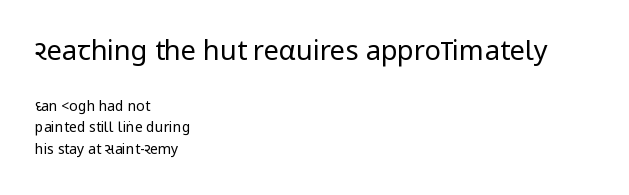
The image shows 27 px text type, upright; set left-aligned, normal line spacing (1.53x), normal letter spacing, not underlined; the first (top) block is 1.93x larger.
